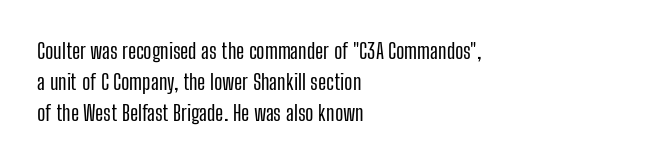
{"italic": "no", "underline": "no", "align": "left", "line_spacing": "normal", "line_spacing_ratio": 1.41, "letter_spacing": "normal", "letter_spacing_em": 0.0, "glyph_px": 22}
